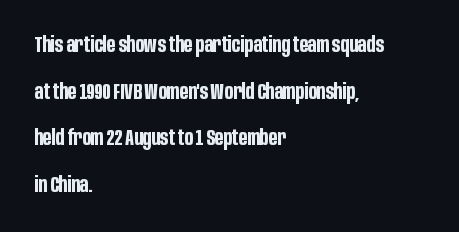
Q: Is the text bold? A: Yes.
Q: Is the text italic (slanted)? A: No, it is upright.
Q: Is the text underlined? A: No.
Q: How is the paragraph aligned? A: Left-aligned.
Q: Is the spacing between letters normal or unusually wide? A: Normal.
Q: Is the spacing between lines tight, normal or loose? A: Loose.
